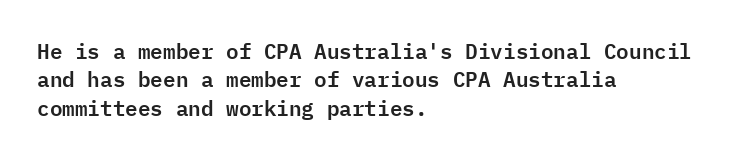
Q: Is the text italic (slanted)? A: No, it is upright.
Q: Is the text underlined? A: No.
Q: How is the paragraph aligned? A: Left-aligned.
Q: Is the spacing between letters normal or unusually wide? A: Normal.
Q: Is the spacing between lines tight, normal or loose? A: Normal.
